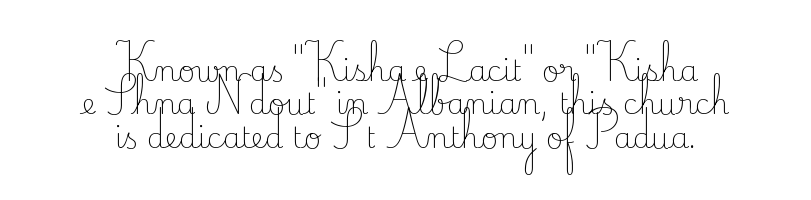
{"serif": "yes", "italic": "no", "bold": "no", "weight": "light", "width": "normal", "stroke_contrast": "low", "x_height": "small", "monospaced": "no", "underline": "no", "align": "center", "line_spacing": "tight", "line_spacing_ratio": 1.15, "letter_spacing": "normal", "letter_spacing_em": 0.0, "glyph_px": 29}
